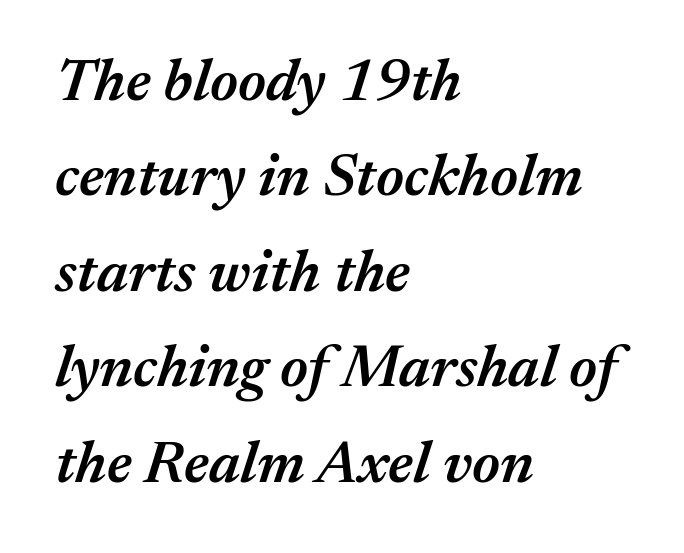
{"italic": "yes", "lean": "right", "slant_degrees": 17, "bold": "semi", "weight": "semibold", "width": "normal", "stroke_contrast": "medium", "x_height": "medium", "monospaced": "no", "underline": "no", "align": "left", "line_spacing": "normal", "line_spacing_ratio": 1.59, "letter_spacing": "normal", "letter_spacing_em": 0.0, "glyph_px": 60}
